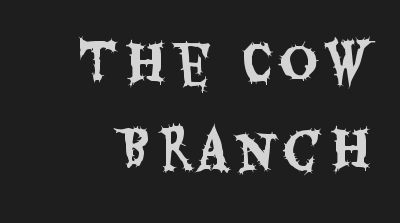
Q: Is the text italic (slanted)? A: No, it is upright.
Q: Is the typeface a serif or a sans-serif typeface? A: Sans-serif.
Q: Is the text underlined? A: No.
Q: Is the spacing between lines tight, normal or loose? A: Normal.
Q: Width (condensed, normal, or wide)? A: Condensed.
Q: Stroke contrast? A: Medium.
Q: x-height? A: Large.
Q: Monospaced? A: No.
